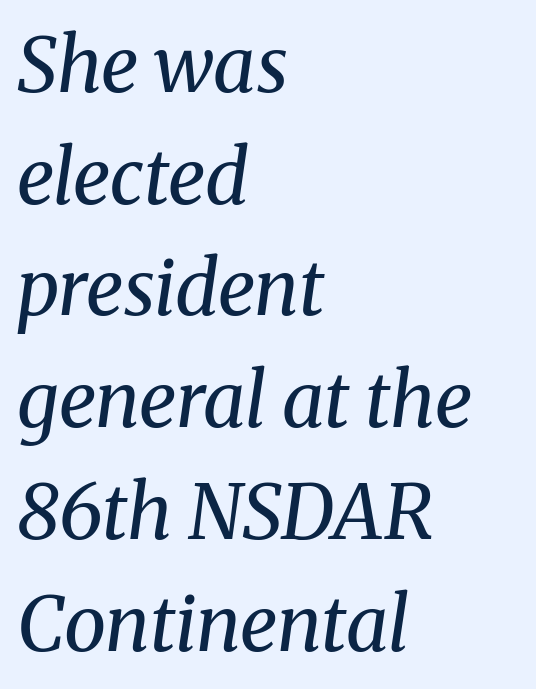
Q: Is the text bold? A: No.
Q: Is the text italic (slanted)? A: Yes, it leans right by about 8 degrees.
Q: Is the typeface a serif or a sans-serif typeface? A: Serif.
Q: Is the text underlined? A: No.
Q: How is the paragraph aligned? A: Left-aligned.
Q: Is the spacing between letters normal or unusually wide? A: Normal.
Q: Is the spacing between lines tight, normal or loose? A: Normal.
Q: Width (condensed, normal, or wide)? A: Normal.
Q: Stroke contrast? A: Medium.
Q: x-height? A: Medium.
Q: Monospaced? A: No.
